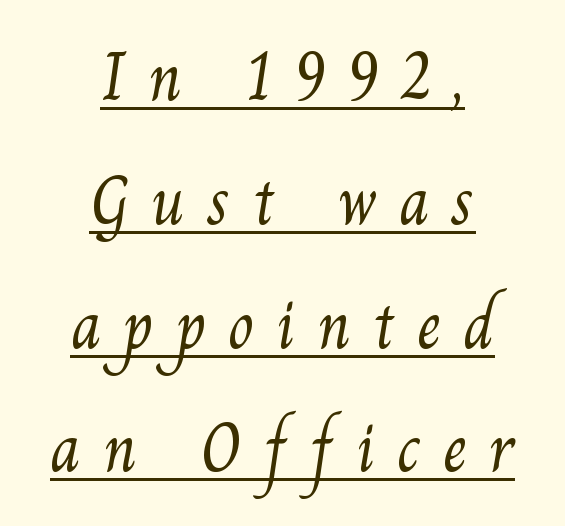
{"serif": "yes", "bold": "no", "weight": "light", "width": "normal", "stroke_contrast": "medium", "x_height": "small", "monospaced": "no", "underline": "yes", "align": "center", "line_spacing_ratio": 1.82, "letter_spacing": "wide", "letter_spacing_em": 0.32, "glyph_px": 68}
